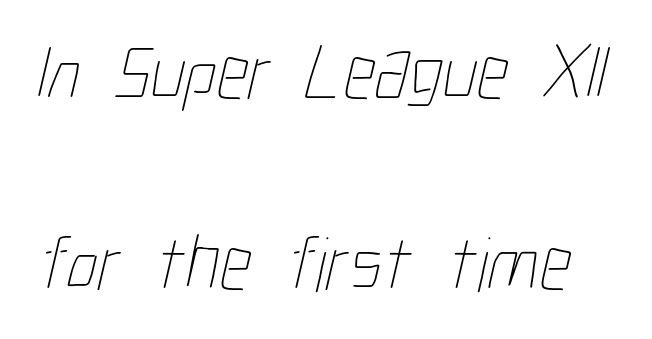
{"bold": "no", "weight": "thin", "width": "condensed", "stroke_contrast": "low", "x_height": "medium", "monospaced": "no", "underline": "no", "line_spacing": "loose", "line_spacing_ratio": 2.45, "letter_spacing": "normal", "letter_spacing_em": 0.0, "glyph_px": 78}
